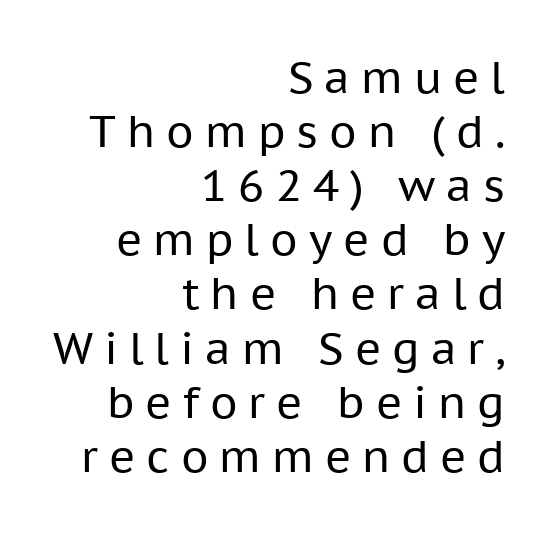
The image shows 44 px regular-weight sans-serif type, upright; set right-aligned, line spacing 1.23x, unusually wide letter spacing (+0.25 em), not underlined; low stroke contrast and a medium x-height.
